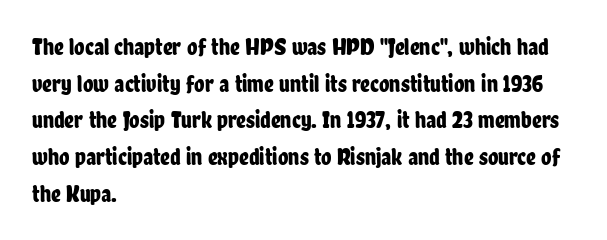
Unlike italic type, these characters show no tilt at all. Glyph-to-glyph distance matches everyday printed text. The line-height multiplier appears to be the usual default. The rag falls on the right side of this text block.
